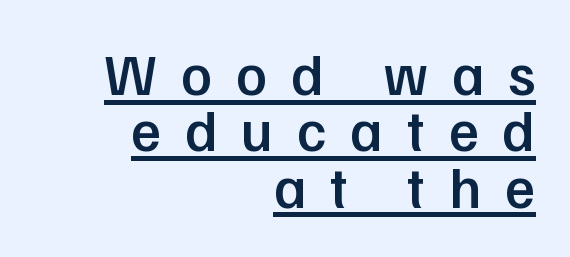
Q: Is the text bold? A: Semi-bold.
Q: Is the text italic (slanted)? A: No, it is upright.
Q: Is the typeface a serif or a sans-serif typeface? A: Sans-serif.
Q: Is the text underlined? A: Yes.
Q: How is the paragraph aligned? A: Right-aligned.
Q: Is the spacing between letters normal or unusually wide? A: Unusually wide.
Q: Is the spacing between lines tight, normal or loose? A: Tight.
Q: Width (condensed, normal, or wide)? A: Normal.
Q: Stroke contrast? A: Low.
Q: x-height? A: Medium.
Q: Monospaced? A: No.
